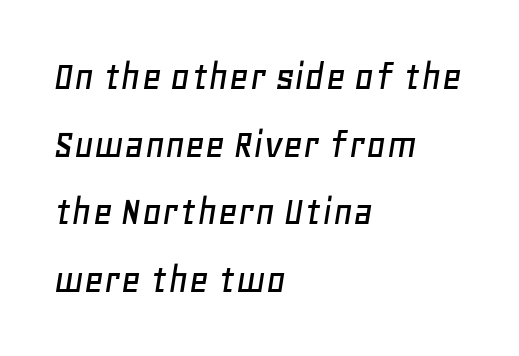
{"italic": "yes", "lean": "right", "slant_degrees": 11, "width": "normal", "stroke_contrast": "low", "x_height": "large", "monospaced": "no", "underline": "no", "align": "left", "line_spacing": "normal", "line_spacing_ratio": 1.57, "letter_spacing": "normal", "letter_spacing_em": 0.0, "glyph_px": 43}
